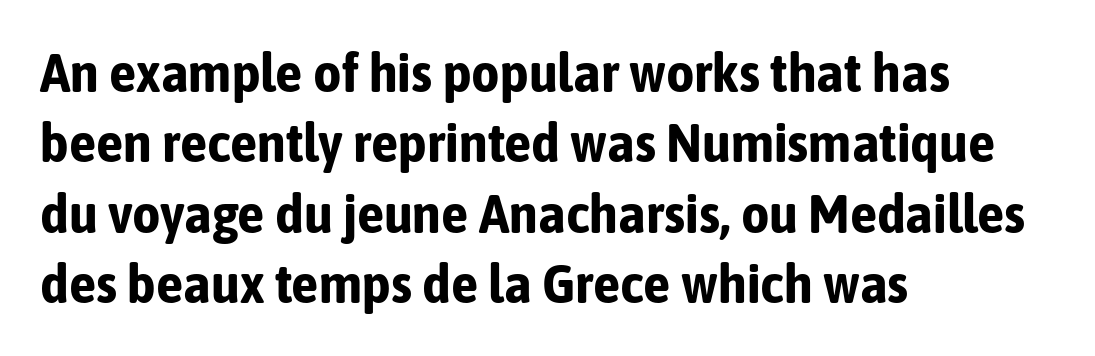
{"serif": "no", "italic": "no", "bold": "yes", "weight": "bold", "width": "condensed", "stroke_contrast": "low", "x_height": "medium", "monospaced": "no", "underline": "no", "align": "left", "line_spacing": "normal", "line_spacing_ratio": 1.28, "letter_spacing": "normal", "letter_spacing_em": 0.0, "glyph_px": 55}
